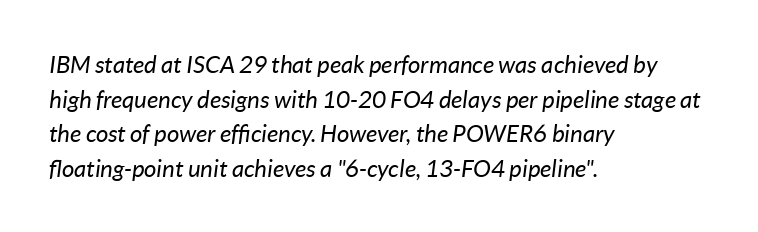
{"italic": "yes", "lean": "right", "slant_degrees": 7, "bold": "no", "underline": "no", "align": "left", "line_spacing": "normal", "line_spacing_ratio": 1.44, "letter_spacing": "normal", "letter_spacing_em": 0.0, "glyph_px": 24}
